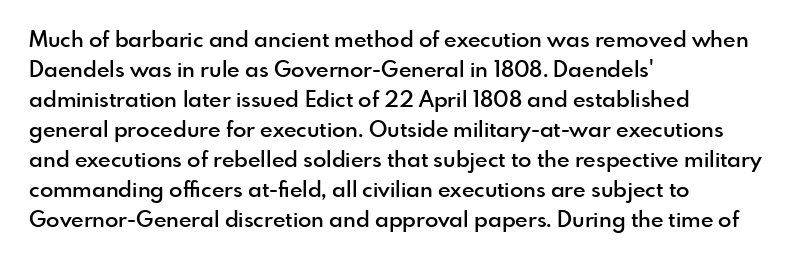
Q: Is the text bold? A: Semi-bold.
Q: Is the text italic (slanted)? A: No, it is upright.
Q: Is the text underlined? A: No.
Q: How is the paragraph aligned? A: Left-aligned.
Q: Is the spacing between letters normal or unusually wide? A: Normal.
Q: Is the spacing between lines tight, normal or loose? A: Normal.
